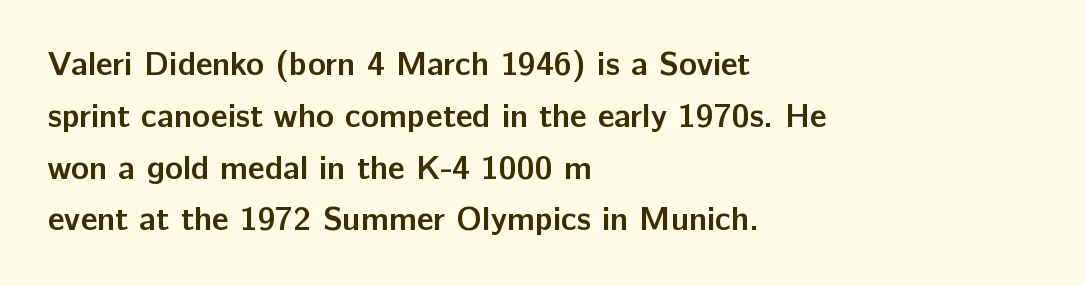
Note the varied advance widths — an 'i' is clearly narrower than an 'm'. How are the letters spaced? Ordinarily, with no added tracking. If you drew a line through each stem, it would be perfectly vertical. Look at the stroke-to-counter ratio: heavy, a bold.
